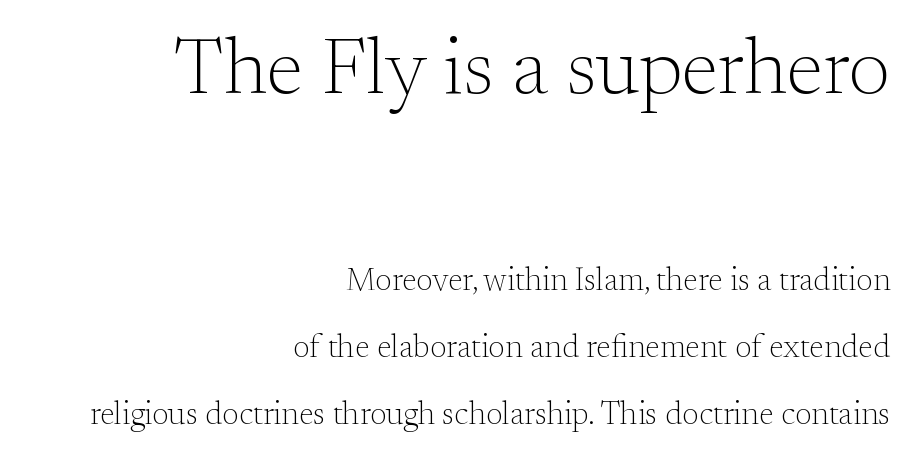
{"serif": "yes", "italic": "no", "bold": "no", "weight": "light", "width": "normal", "stroke_contrast": "medium", "x_height": "small", "monospaced": "no", "underline": "no", "align": "right", "line_spacing": "loose", "line_spacing_ratio": 2.1, "letter_spacing": "normal", "letter_spacing_em": 0.0, "larger_block": "first", "size_ratio": 2.5, "glyph_px": 80}
